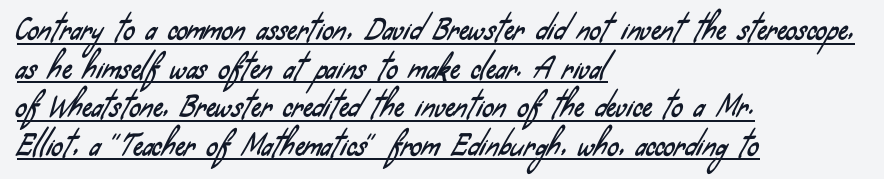
The image shows 28 px condensed sans-serif type; set left-aligned, normal line spacing (1.38x), normal letter spacing, underlined; low stroke contrast and a small x-height.
